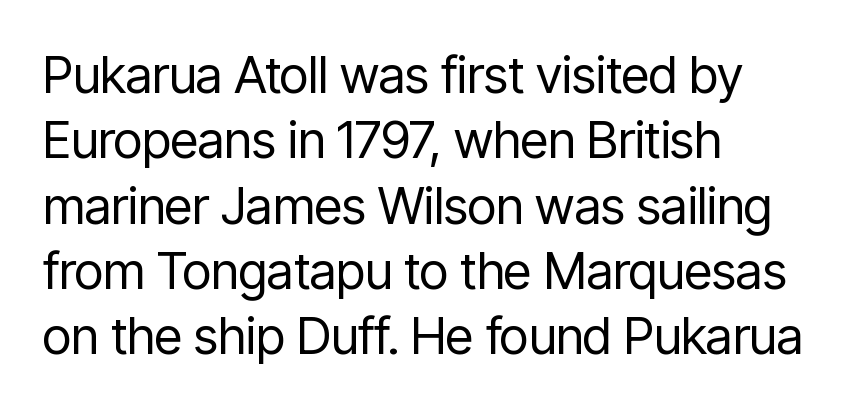
{"serif": "no", "italic": "no", "bold": "no", "weight": "regular", "width": "condensed", "stroke_contrast": "low", "x_height": "medium", "monospaced": "no", "underline": "no", "align": "left", "line_spacing": "normal", "line_spacing_ratio": 1.28, "letter_spacing": "normal", "letter_spacing_em": 0.0, "glyph_px": 51}
